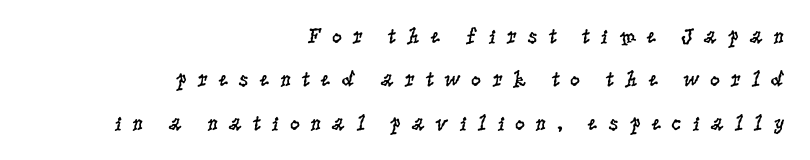
Q: Is the text bold? A: No.
Q: Is the text underlined? A: No.
Q: How is the paragraph aligned? A: Right-aligned.
Q: Is the spacing between letters normal or unusually wide? A: Unusually wide.
Q: Is the spacing between lines tight, normal or loose? A: Loose.
